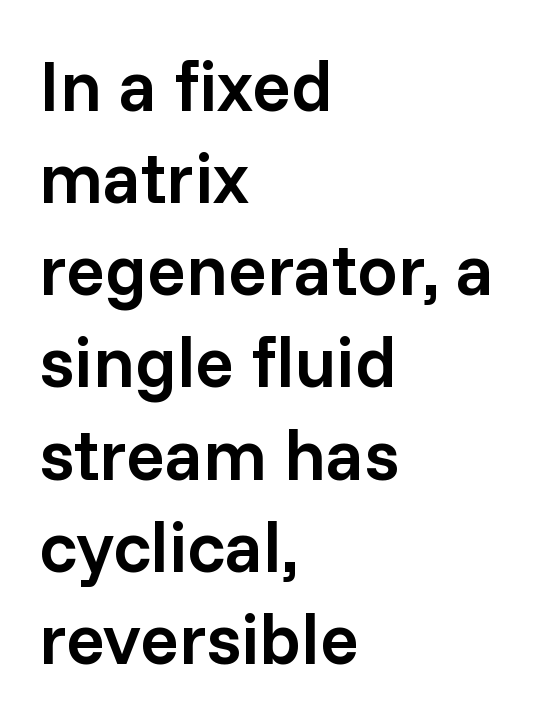
Looks like regular typesetting: each glyph gets only the width it needs. The axis of the letterforms is exactly vertical. What kind of face is this? One without serifs — a sans. The glyphs are unaccompanied by any horizontal stroke below them. The rendering uses a moderate line-height, typical for paragraphs. Reading down the block, your eye returns to a fixed left position each line.
